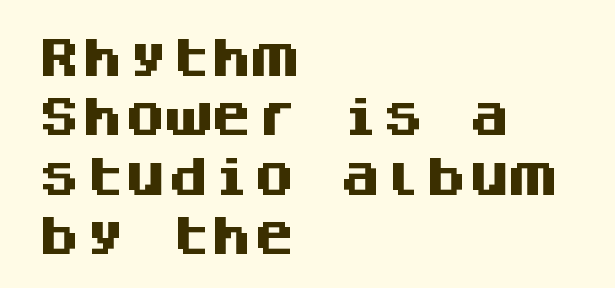
Q: Is the text bold? A: Yes.
Q: Is the text italic (slanted)? A: No, it is upright.
Q: Is the typeface a serif or a sans-serif typeface? A: Sans-serif.
Q: Is the text underlined? A: No.
Q: How is the paragraph aligned? A: Left-aligned.
Q: Is the spacing between letters normal or unusually wide? A: Normal.
Q: Is the spacing between lines tight, normal or loose? A: Normal.
Q: Width (condensed, normal, or wide)? A: Normal.
Q: Stroke contrast? A: Medium.
Q: x-height? A: Large.
Q: Monospaced? A: Yes.
